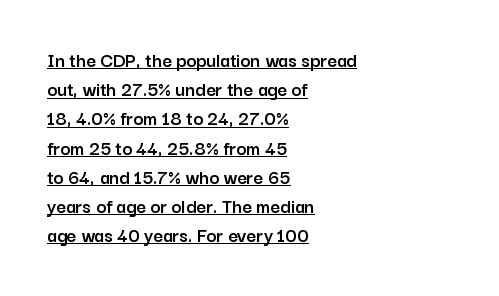
The rendering keeps characters at their native spacing. Descenders here cross a horizontal rule under the line. Is there much room between lines? A standard amount, neither cramped nor airy. Ascenders rise straight up at ninety degrees. Alignment: flush left.
